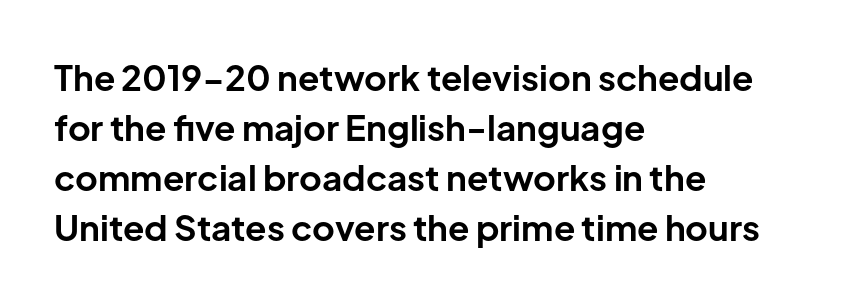
Q: Is the text bold? A: Yes.
Q: Is the text italic (slanted)? A: No, it is upright.
Q: Is the typeface a serif or a sans-serif typeface? A: Sans-serif.
Q: Is the text underlined? A: No.
Q: How is the paragraph aligned? A: Left-aligned.
Q: Is the spacing between letters normal or unusually wide? A: Normal.
Q: Is the spacing between lines tight, normal or loose? A: Normal.
Q: Width (condensed, normal, or wide)? A: Normal.
Q: Stroke contrast? A: Low.
Q: x-height? A: Medium.
Q: Monospaced? A: No.
